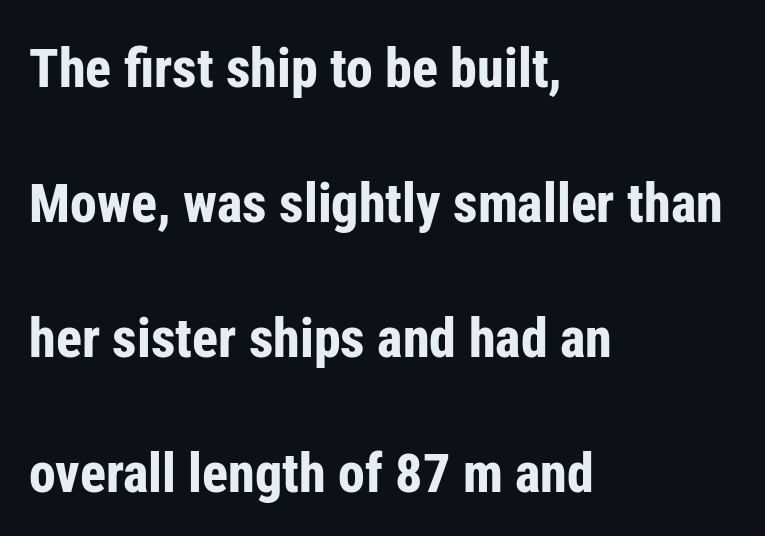
{"serif": "no", "italic": "no", "bold": "yes", "weight": "bold", "width": "condensed", "stroke_contrast": "low", "x_height": "medium", "monospaced": "no", "underline": "no", "align": "left", "line_spacing": "loose", "line_spacing_ratio": 2.5, "letter_spacing": "normal", "letter_spacing_em": 0.0, "glyph_px": 54}
